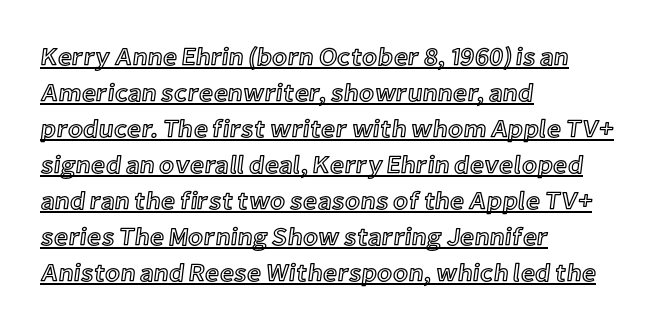
Vertical spacing — default. Caption: multi-line text, flush left, ragged right. Nothing unusual about the tracking: characters are spaced as the font intends. Notice how a bar underscores the lettering throughout.
